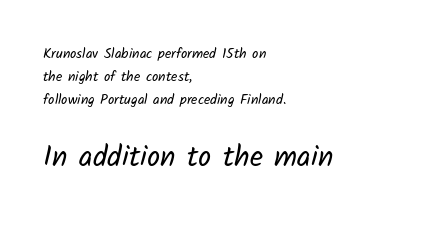
To sum up the face: it is a sans, with no serifs. This rendering leaves character spacing at its baseline value. The gap between lines stays unmarked. These lines are rendered in a variable-pitch font.
